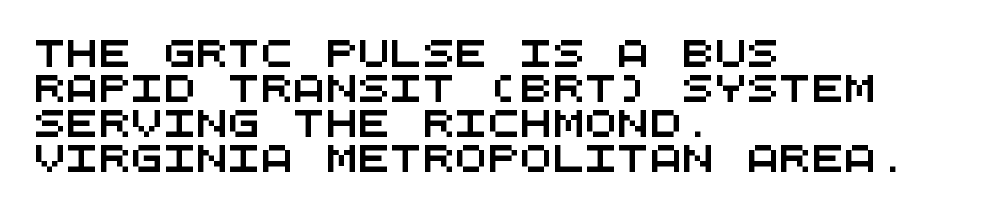
{"underline": "no", "align": "left", "line_spacing": "normal", "line_spacing_ratio": 1.3, "letter_spacing": "normal", "letter_spacing_em": 0.0, "glyph_px": 27}
